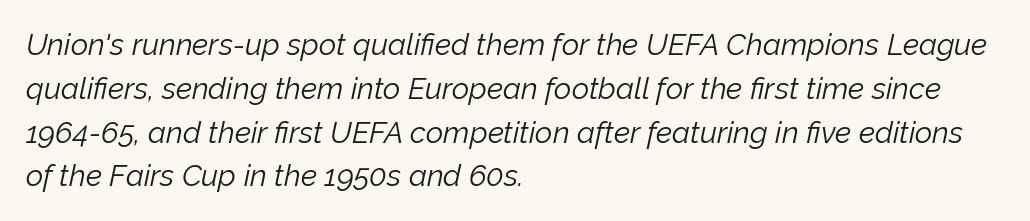
Q: Is the text bold? A: No.
Q: Is the text italic (slanted)? A: Yes, it leans right by about 12 degrees.
Q: Is the text underlined? A: No.
Q: How is the paragraph aligned? A: Left-aligned.
Q: Is the spacing between letters normal or unusually wide? A: Normal.
Q: Is the spacing between lines tight, normal or loose? A: Normal.
Q: Width (condensed, normal, or wide)? A: Normal.
Q: Stroke contrast? A: Low.
Q: x-height? A: Medium.
Q: Monospaced? A: No.
